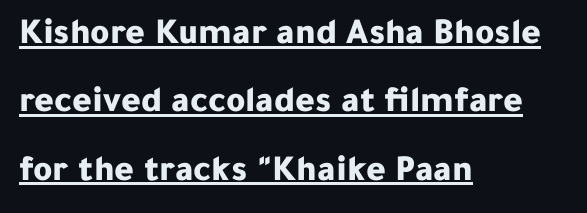
{"serif": "no", "italic": "no", "bold": "yes", "weight": "bold", "width": "normal", "stroke_contrast": "low", "x_height": "medium", "monospaced": "no", "underline": "yes", "align": "left", "line_spacing_ratio": 1.85, "letter_spacing": "normal", "letter_spacing_em": 0.0, "glyph_px": 37}
